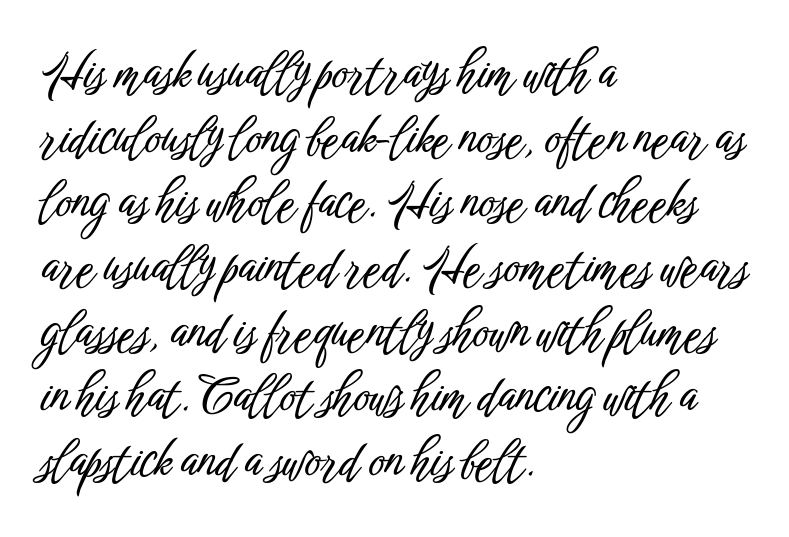
The image shows 49 px condensed sans-serif type; set left-aligned, normal line spacing (1.32x), normal letter spacing, not underlined; low stroke contrast and a medium x-height.
